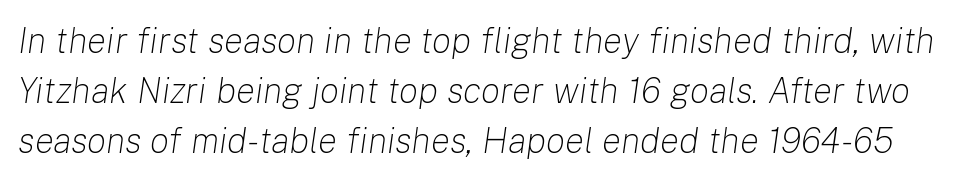
{"italic": "yes", "lean": "right", "slant_degrees": 8, "bold": "no", "weight": "light", "width": "normal", "stroke_contrast": "low", "x_height": "medium", "monospaced": "no", "underline": "no", "line_spacing": "normal", "line_spacing_ratio": 1.39, "letter_spacing": "normal", "letter_spacing_em": 0.0, "glyph_px": 36}
